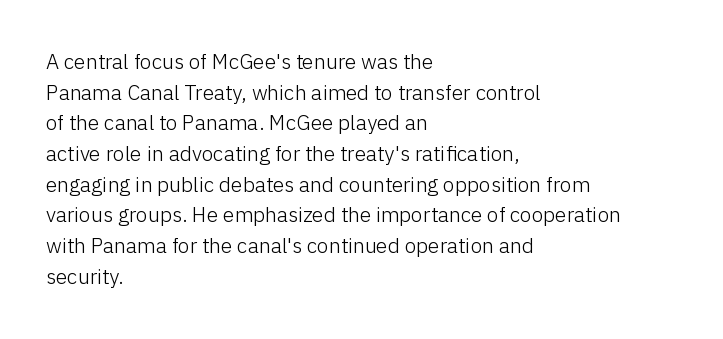
The image shows 21 px text type, upright; set left-aligned, normal line spacing (1.46x), normal letter spacing, not underlined.
